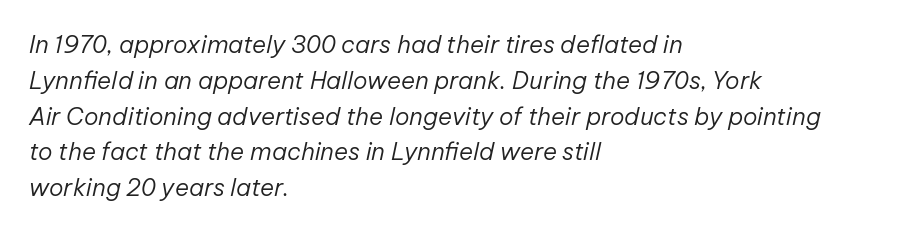
Q: Is the text bold? A: No.
Q: Is the text italic (slanted)? A: Yes, it leans right by about 12 degrees.
Q: Is the text underlined? A: No.
Q: How is the paragraph aligned? A: Left-aligned.
Q: Is the spacing between letters normal or unusually wide? A: Normal.
Q: Is the spacing between lines tight, normal or loose? A: Normal.
